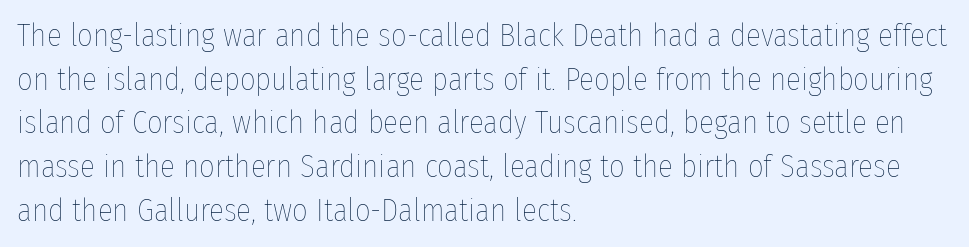
The lines are quadded left. Decoration check: the copy has no underline. Baseline-to-baseline distance is the conventional proportion of letter height. Is the stroke heavy? The answer is a plain regular-or-lighter.
